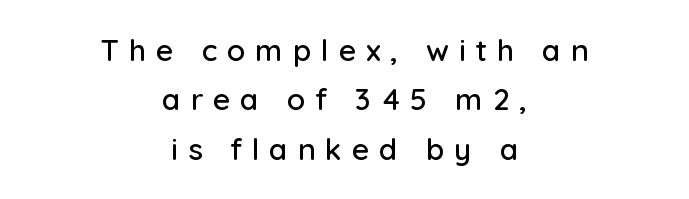
Q: Is the text italic (slanted)? A: No, it is upright.
Q: Is the typeface a serif or a sans-serif typeface? A: Sans-serif.
Q: Is the text underlined? A: No.
Q: How is the paragraph aligned? A: Centered.
Q: Is the spacing between letters normal or unusually wide? A: Unusually wide.
Q: Is the spacing between lines tight, normal or loose? A: Normal.
Q: Width (condensed, normal, or wide)? A: Normal.
Q: Stroke contrast? A: Low.
Q: x-height? A: Medium.
Q: Monospaced? A: No.
